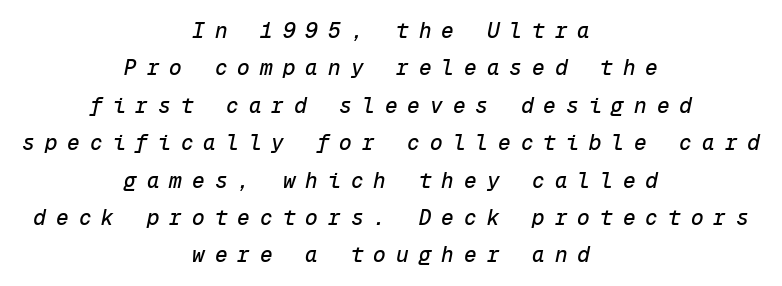
Q: Is the text italic (slanted)? A: Yes, it leans right by about 12 degrees.
Q: Is the text underlined? A: No.
Q: How is the paragraph aligned? A: Centered.
Q: Is the spacing between letters normal or unusually wide? A: Unusually wide.
